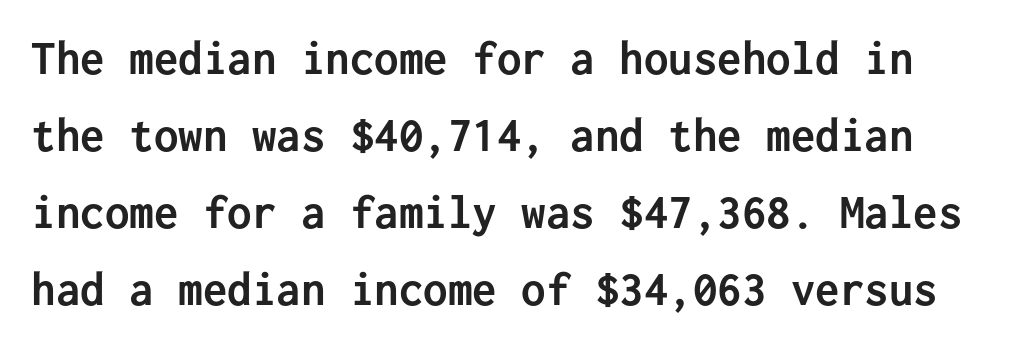
Q: Is the text bold? A: Yes.
Q: Is the text italic (slanted)? A: No, it is upright.
Q: Is the typeface a serif or a sans-serif typeface? A: Sans-serif.
Q: Is the text underlined? A: No.
Q: Is the spacing between letters normal or unusually wide? A: Normal.
Q: Is the spacing between lines tight, normal or loose? A: Normal.
Q: Width (condensed, normal, or wide)? A: Normal.
Q: Stroke contrast? A: Low.
Q: x-height? A: Medium.
Q: Monospaced? A: Yes.
